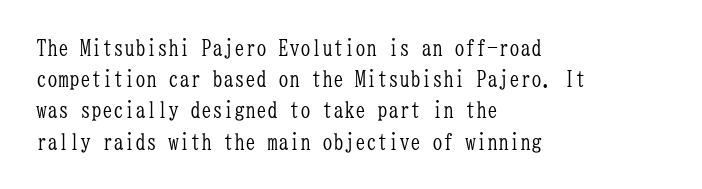
{"italic": "no", "bold": "no", "underline": "no", "align": "left", "line_spacing": "normal", "line_spacing_ratio": 1.42, "letter_spacing": "normal", "letter_spacing_em": 0.0, "glyph_px": 22}
